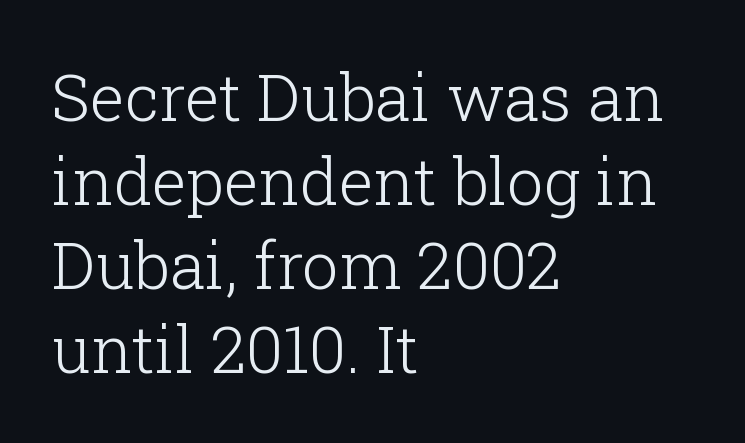
The image shows 65 px light serif type, upright; set left-aligned, normal line spacing (1.29x), normal letter spacing, not underlined; low stroke contrast and a medium x-height.
